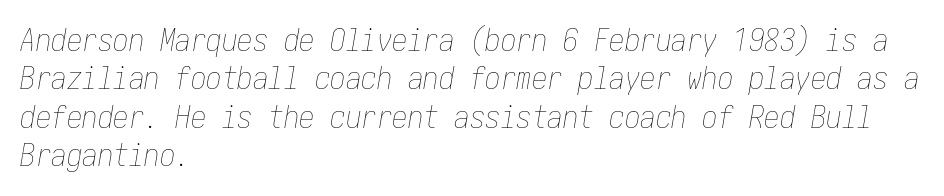
The image shows 31 px thin, condensed type, italic (leaning right); set left-aligned, line spacing 1.24x, normal letter spacing, not underlined; low stroke contrast and a medium x-height.
